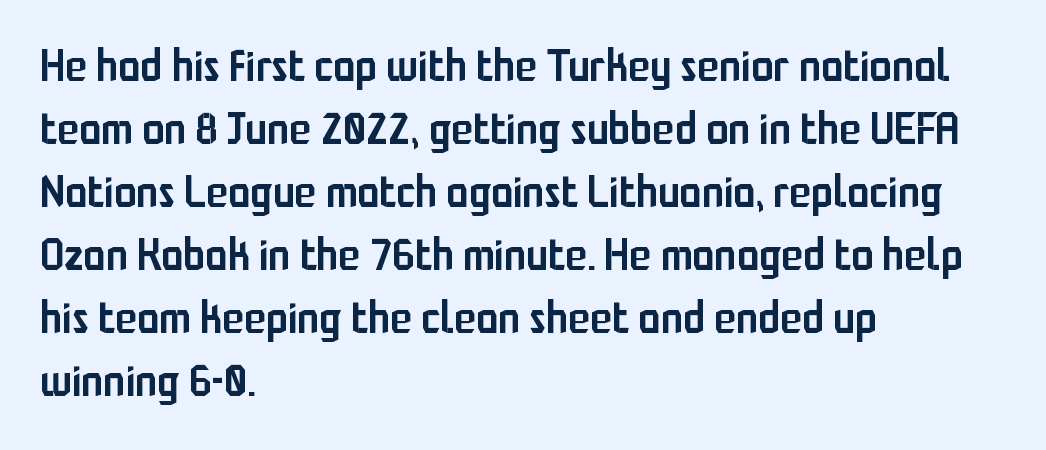
The image shows 45 px semibold, condensed sans-serif type, upright; set left-aligned, normal line spacing (1.4x), normal letter spacing, not underlined; low stroke contrast and a medium x-height.
